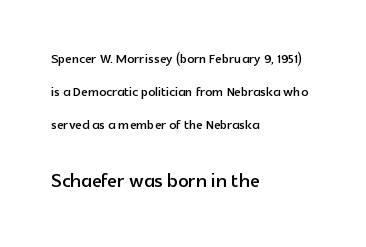
Italic: no, the glyphs are upright roman. Notice the wide empty band between every row — that's loose leading. The zone under the glyphs is completely vacant. The letters sit at their default tracking, neither squeezed nor spread. These two chunks differ in scale, with the bottom chunk taking the larger measure.
